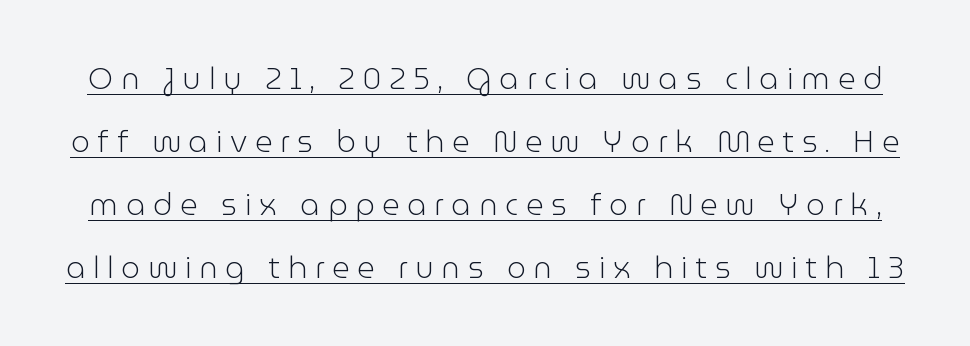
Rendered with straight, roman letterforms. The letterforms stand isolated, each surrounded by extra space. The letters advance in unequal steps, a hallmark of proportional type. Line spacing here is loose.
